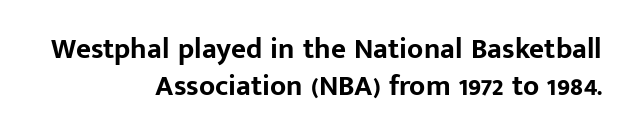
{"serif": "no", "italic": "no", "bold": "yes", "weight": "bold", "width": "normal", "stroke_contrast": "low", "x_height": "medium", "monospaced": "no", "underline": "no", "align": "right", "line_spacing": "normal", "line_spacing_ratio": 1.26, "letter_spacing": "normal", "letter_spacing_em": 0.0, "glyph_px": 29}
